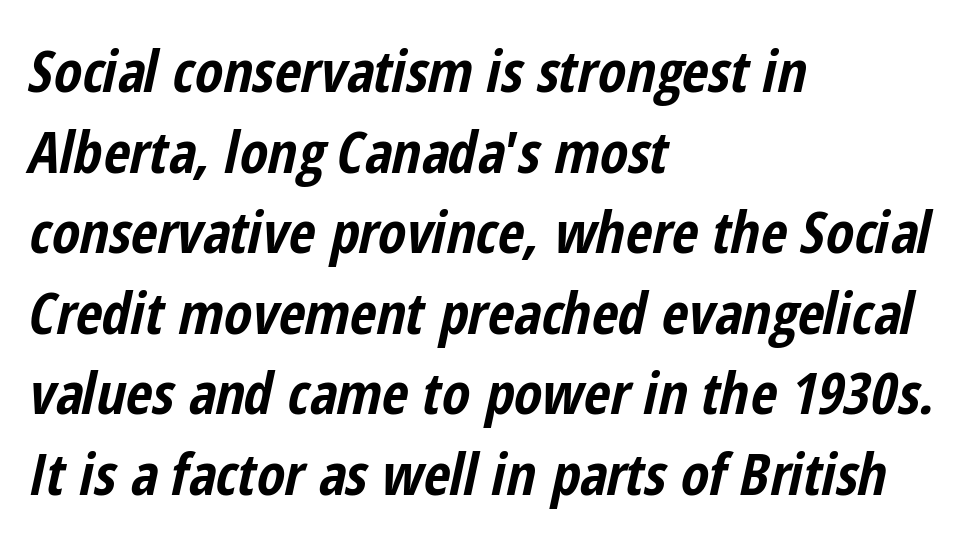
{"italic": "yes", "lean": "right", "slant_degrees": 12, "bold": "yes", "weight": "bold", "width": "condensed", "stroke_contrast": "low", "x_height": "medium", "monospaced": "no", "underline": "no", "align": "left", "line_spacing": "normal", "line_spacing_ratio": 1.39, "letter_spacing": "normal", "letter_spacing_em": 0.0, "glyph_px": 58}
